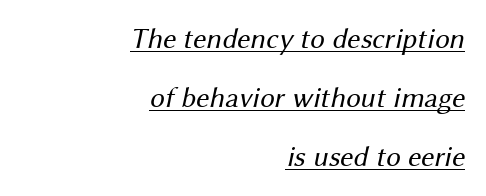
Q: Is the text bold? A: No.
Q: Is the typeface a serif or a sans-serif typeface? A: Sans-serif.
Q: Is the text underlined? A: Yes.
Q: How is the paragraph aligned? A: Right-aligned.
Q: Is the spacing between letters normal or unusually wide? A: Normal.
Q: Is the spacing between lines tight, normal or loose? A: Loose.
Q: Width (condensed, normal, or wide)? A: Normal.
Q: Stroke contrast? A: Medium.
Q: x-height? A: Medium.
Q: Monospaced? A: No.
